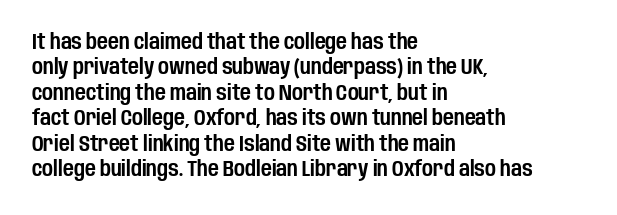
Q: Is the text italic (slanted)? A: No, it is upright.
Q: Is the text underlined? A: No.
Q: How is the paragraph aligned? A: Left-aligned.
Q: Is the spacing between letters normal or unusually wide? A: Normal.
